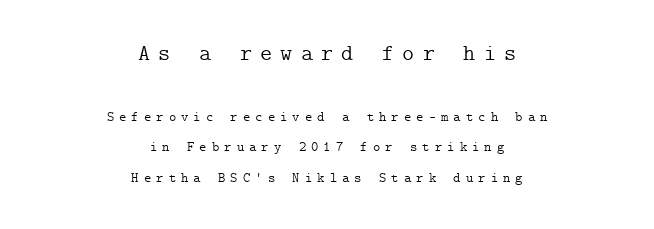
The image shows 23 px text type, upright; set centered, loose line spacing (2.19x), unusually wide letter spacing (+0.36 em), not underlined; the first (top) block is 1.64x larger.
